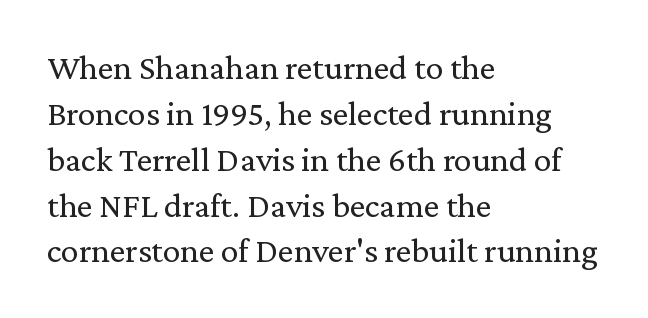
Look at the bottom of the vertical strokes: they flare into serifs here. This sample is left-justified, so line endings fall wherever the words run out. No letter is thick-stroked: the sample isn't bold. No word sits above an underline. Horizontal bands of white between lines are of average thickness.
